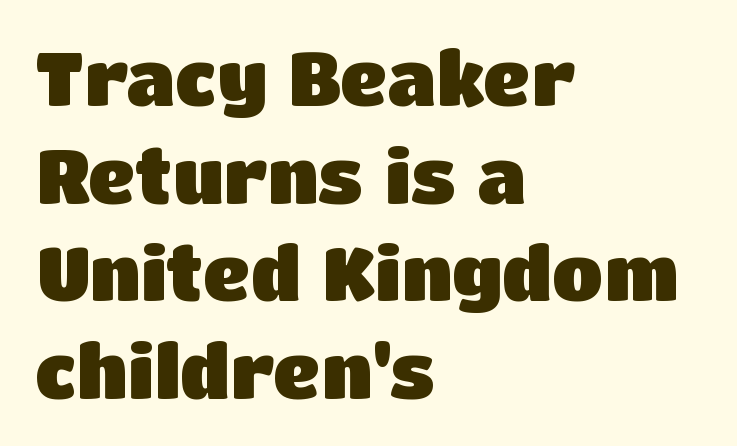
A normal amount of white space separates one row of letters from the next. Nope, not italic — everything's standing straight. This is heavy type, rendered in bold. A typesetter would call this proportional, since set widths differ per character. Regarding serifs, this sample does without them. Characters follow at the spacing the type designer built in.
